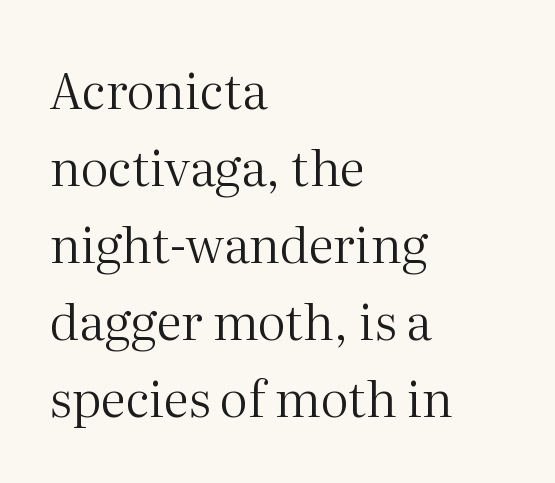
The image shows 50 px regular-weight serif type, upright; set left-aligned, normal line spacing (1.54x), normal letter spacing, not underlined; medium stroke contrast and a medium x-height.
